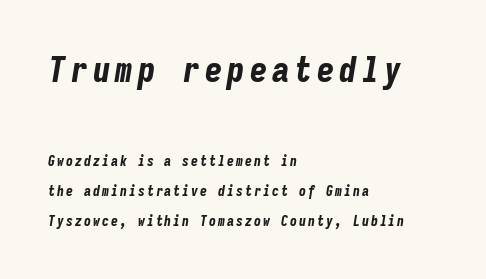
{"italic": "yes", "lean": "right", "slant_degrees": 9, "bold": "yes", "weight": "bold", "width": "condensed", "stroke_contrast": "low", "x_height": "medium", "monospaced": "yes", "underline": "no", "align": "left", "line_spacing": "loose", "line_spacing_ratio": 2.16, "larger_block": "first", "size_ratio": 2.5, "glyph_px": 35}
